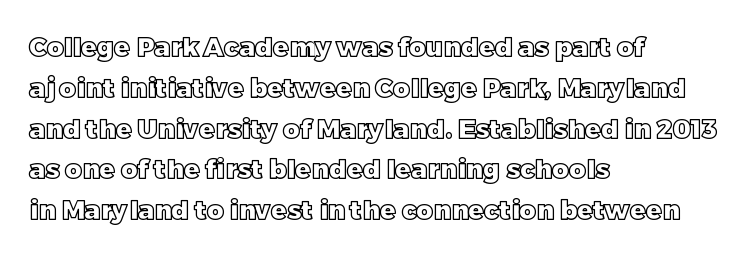
The image shows 26 px text type, upright; set left-aligned, normal line spacing (1.57x), normal letter spacing, not underlined.
